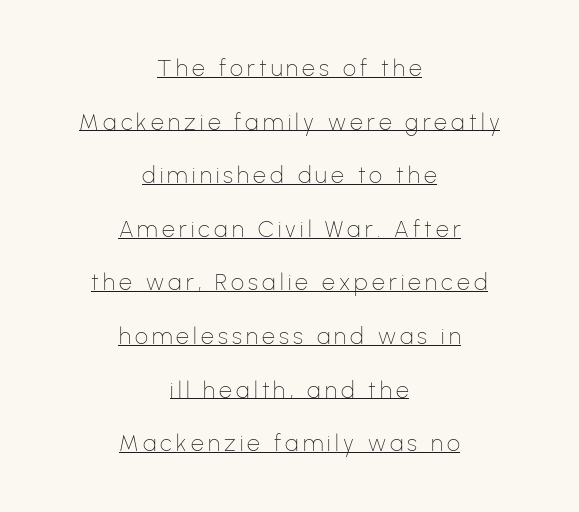
The image shows 23 px text type, upright; set centered, loose line spacing (2.33x), underlined.
